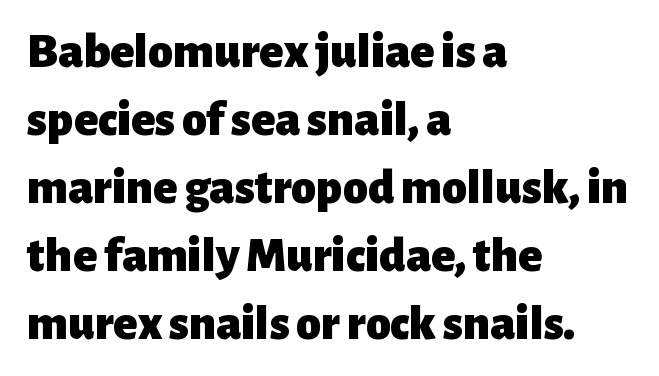
The image shows 50 px heavy sans-serif type, upright; set left-aligned, normal line spacing (1.36x), normal letter spacing, not underlined; low stroke contrast and a medium x-height.
